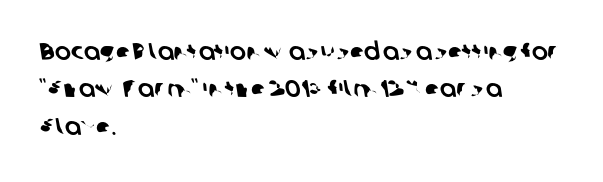
{"underline": "no", "align": "left", "line_spacing": "normal", "line_spacing_ratio": 1.56, "letter_spacing": "normal", "letter_spacing_em": 0.0, "glyph_px": 24}
